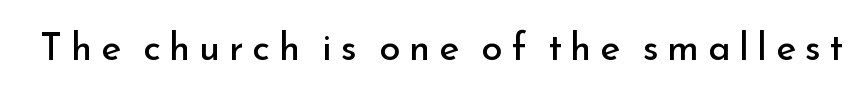
{"serif": "no", "italic": "no", "bold": "no", "weight": "regular", "width": "normal", "stroke_contrast": "low", "x_height": "small", "monospaced": "no", "underline": "no", "letter_spacing": "wide", "letter_spacing_em": 0.23, "glyph_px": 38}
